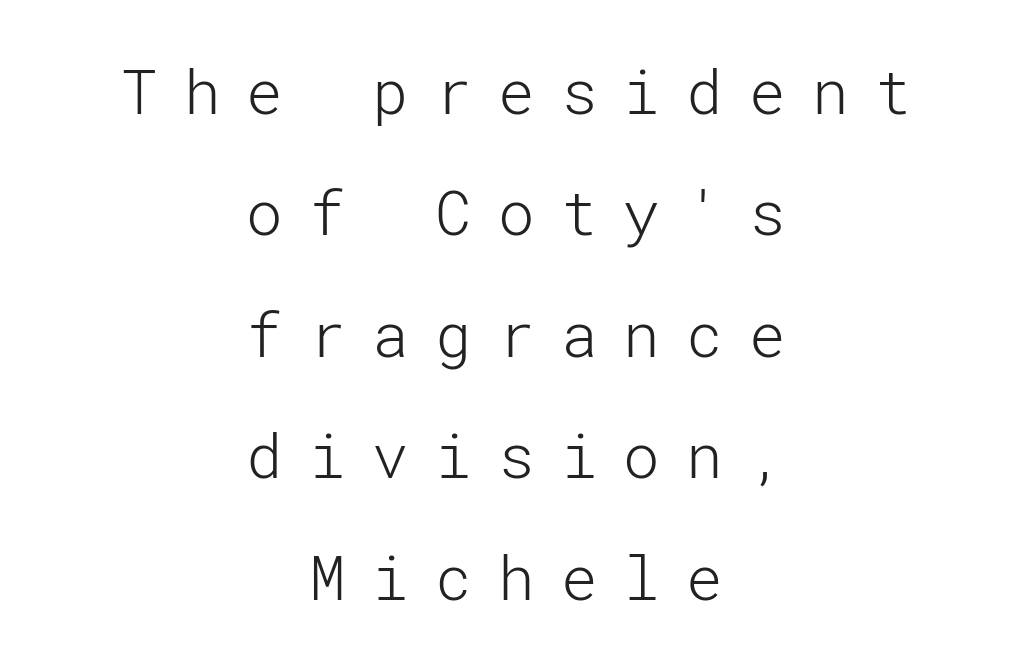
The typography opts for an upright posture over an oblique one. Observe the wide spacing: letters keep a clear distance from each other. The paragraph shown floats in the horizontal middle. Counters stay open thanks to moderate or lighter strokes. The font family rendered here belongs to the sans-serif group.
